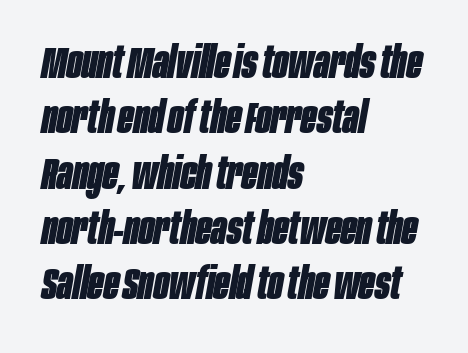
Q: Is the text bold? A: Yes.
Q: Is the text italic (slanted)? A: Yes, it leans right by about 10 degrees.
Q: Is the text underlined? A: No.
Q: How is the paragraph aligned? A: Left-aligned.
Q: Is the spacing between letters normal or unusually wide? A: Normal.
Q: Width (condensed, normal, or wide)? A: Condensed.
Q: Stroke contrast? A: Low.
Q: x-height? A: Large.
Q: Monospaced? A: No.
